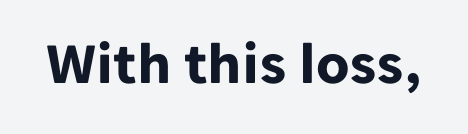
Does extra space separate the letters? No, they use regular spacing. Are there feet on the stems? There aren't — it's a sans. Here the designer chose a conventional face with non-uniform glyph widths. Letters rest on an invisible, unmarked baseline. The letters stand upright; this is a roman face.
